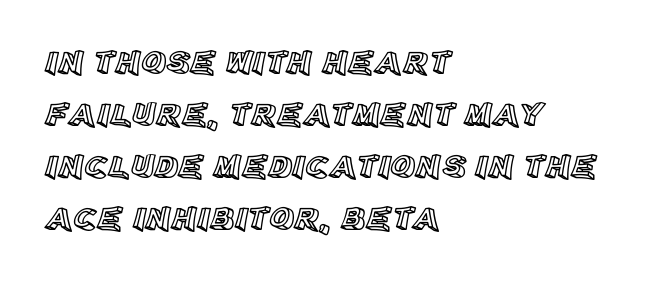
Q: Is the text italic (slanted)? A: Yes.
Q: Is the text underlined? A: No.
Q: How is the paragraph aligned? A: Left-aligned.
Q: Is the spacing between letters normal or unusually wide? A: Normal.
Q: Is the spacing between lines tight, normal or loose? A: Normal.
Q: Width (condensed, normal, or wide)? A: Normal.
Q: x-height? A: Large.
Q: Monospaced? A: No.
